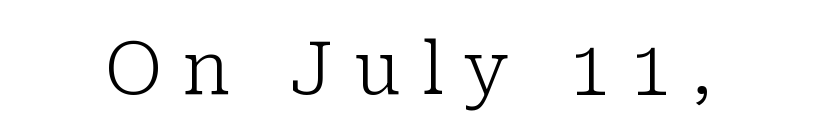
Think of a printed novel: that variable character pitch is what you see here. This is the regular roman posture of the typeface. A clean baseline with only descenders dipping below it. There is plenty of visible air inserted between adjacent glyphs.
